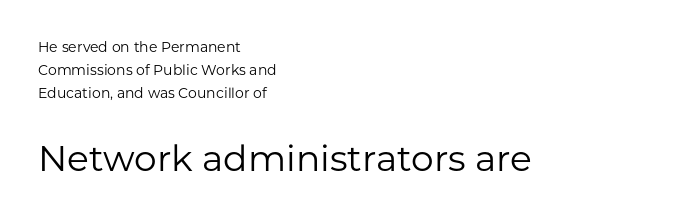
The image shows 36 px regular-weight sans-serif type, upright; set left-aligned, normal line spacing (1.65x), normal letter spacing, not underlined; the second (bottom) block is 2.57x larger; low stroke contrast and a medium x-height.
